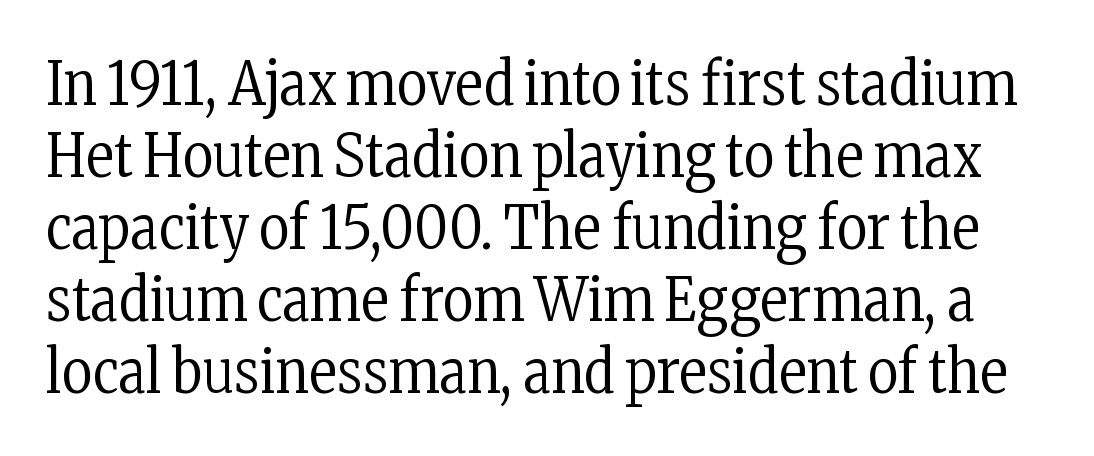
Q: Is the text bold? A: No.
Q: Is the text italic (slanted)? A: No, it is upright.
Q: Is the typeface a serif or a sans-serif typeface? A: Serif.
Q: Is the text underlined? A: No.
Q: Is the spacing between letters normal or unusually wide? A: Normal.
Q: Width (condensed, normal, or wide)? A: Condensed.
Q: Stroke contrast? A: Low.
Q: x-height? A: Medium.
Q: Monospaced? A: No.
